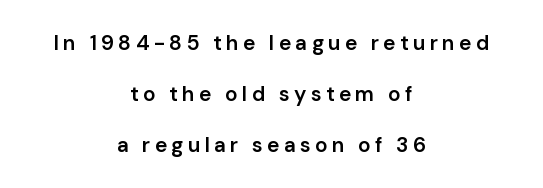
The image shows 21 px text type, upright; set centered, loose line spacing (2.42x), unusually wide letter spacing (+0.2 em), not underlined.
